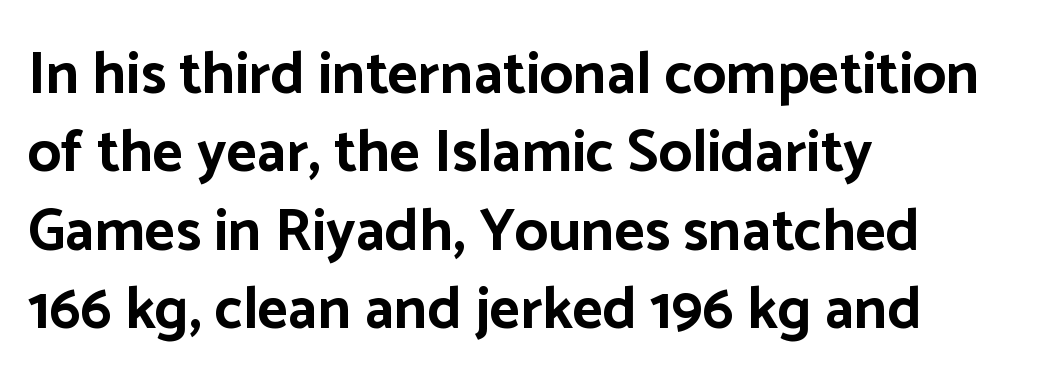
The image shows 59 px bold sans-serif type, upright; set left-aligned, normal line spacing (1.33x), normal letter spacing, not underlined; low stroke contrast and a medium x-height.
